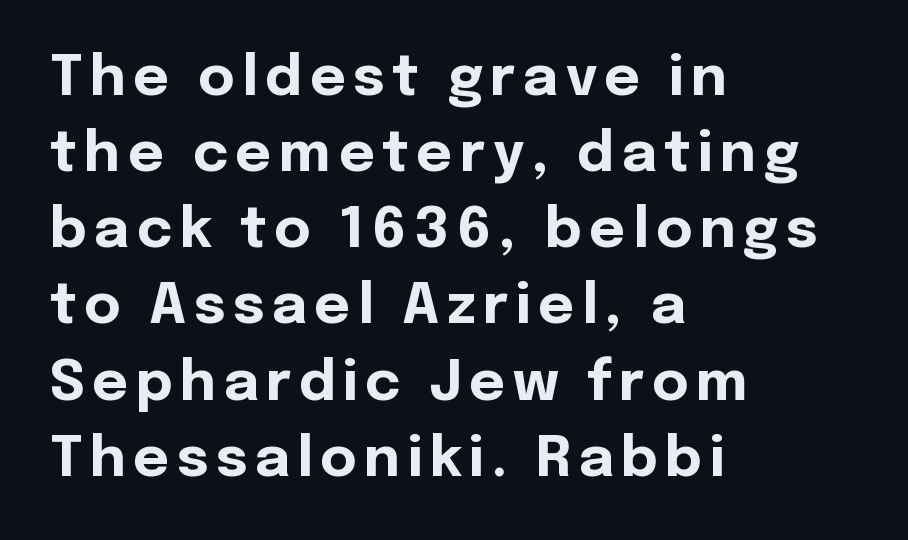
This sample has the flowing, uneven cadence of proportional lettering. How would I describe the line gaps? Plain and ordinary. Grotesque or geometric, the face here clearly has no serifs. Weight: bold. The typesetter chose a ragged-right arrangement here. Quick note: underline off.
